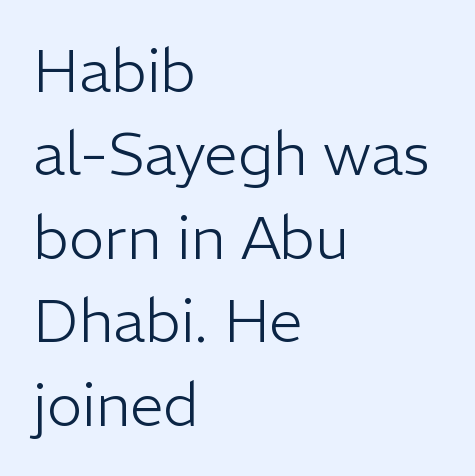
{"serif": "no", "italic": "no", "bold": "no", "weight": "light", "width": "normal", "stroke_contrast": "low", "x_height": "medium", "monospaced": "no", "underline": "no", "align": "left", "line_spacing": "normal", "line_spacing_ratio": 1.39, "letter_spacing": "normal", "letter_spacing_em": 0.0, "glyph_px": 60}
